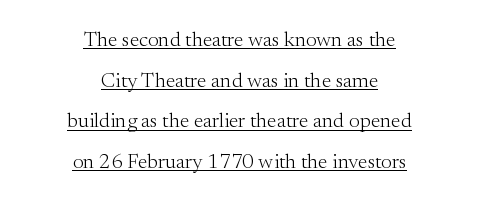
{"italic": "no", "bold": "no", "underline": "yes", "align": "center", "line_spacing": "loose", "line_spacing_ratio": 1.94, "letter_spacing": "normal", "letter_spacing_em": 0.0, "glyph_px": 21}
